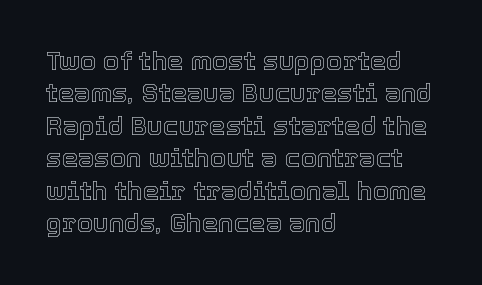
{"italic": "no", "underline": "no", "align": "left", "line_spacing": "normal", "line_spacing_ratio": 1.25, "letter_spacing": "normal", "letter_spacing_em": 0.0, "glyph_px": 26}
